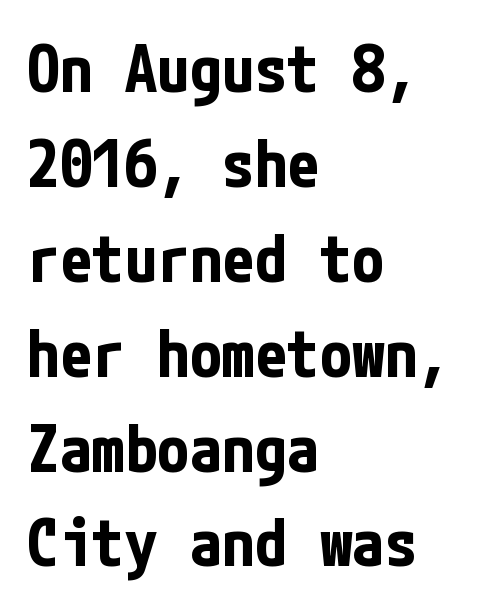
Rule under the text: the space is simply empty. All the whitespace from short lines collects on the right. Rows of type keep a routine distance in the vertical direction. A typesetter would label this face a sans. The letters stand upright; this is a roman face. There is no visible air inserted between adjacent glyphs.
